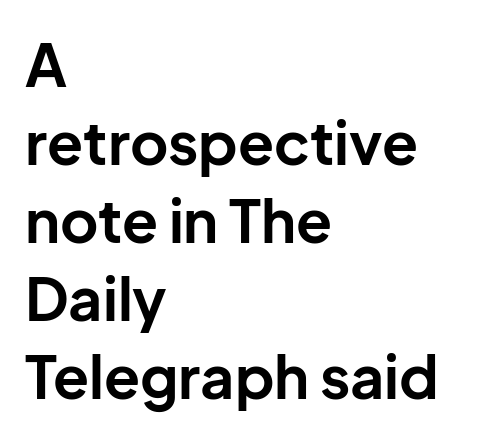
The image shows 59 px bold sans-serif type, upright; set left-aligned, normal line spacing (1.32x), normal letter spacing, not underlined; low stroke contrast and a medium x-height.
